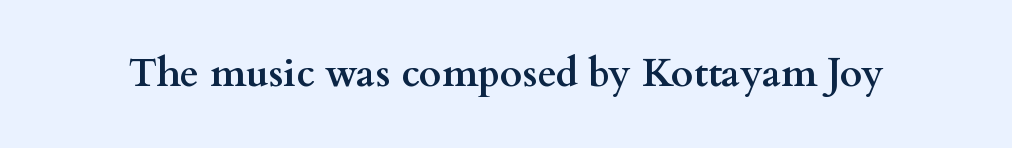
The image shows 39 px semibold, wide serif type, upright; set normal letter spacing, not underlined; medium stroke contrast and a small x-height.
